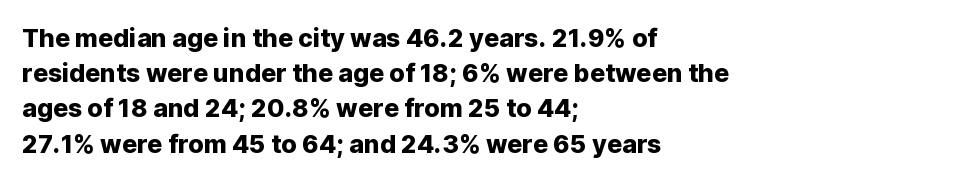
Q: Is the text italic (slanted)? A: No, it is upright.
Q: Is the text underlined? A: No.
Q: How is the paragraph aligned? A: Left-aligned.
Q: Is the spacing between letters normal or unusually wide? A: Normal.
Q: Is the spacing between lines tight, normal or loose? A: Normal.
